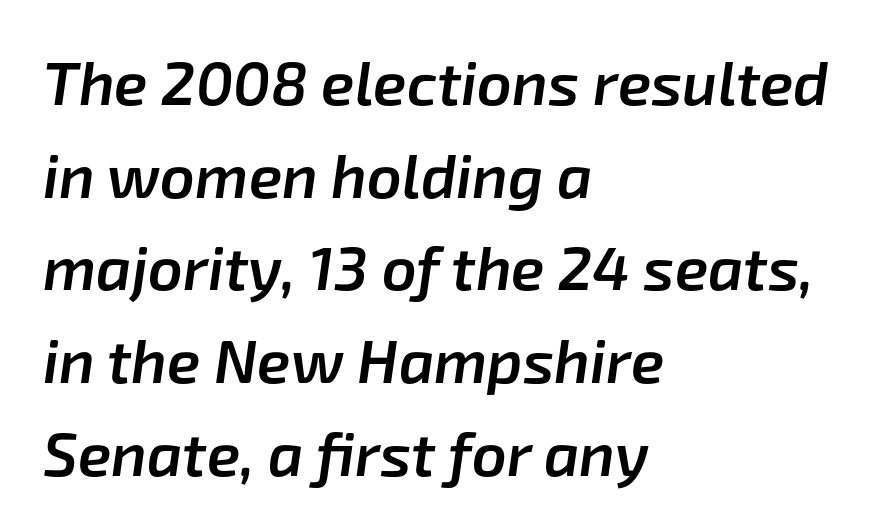
The image shows 61 px semibold type, italic (leaning right); set left-aligned, normal line spacing (1.52x), normal letter spacing, not underlined; low stroke contrast and a medium x-height.
